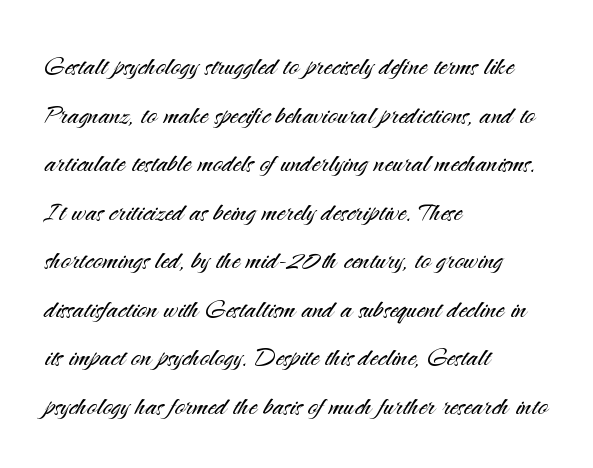
{"serif": "no", "bold": "no", "weight": "light", "width": "normal", "stroke_contrast": "medium", "x_height": "small", "monospaced": "no", "underline": "no", "align": "left", "line_spacing": "normal", "line_spacing_ratio": 1.47, "letter_spacing": "normal", "letter_spacing_em": 0.0, "glyph_px": 33}
